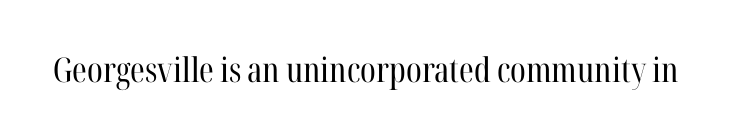
How are the letters spaced? Ordinarily, with no added tracking. A bare baseline throughout the passage. Letters have the restrained weight of plain body copy at most. Posture: vertical. Old-style or modern, the face here clearly has serifs.
